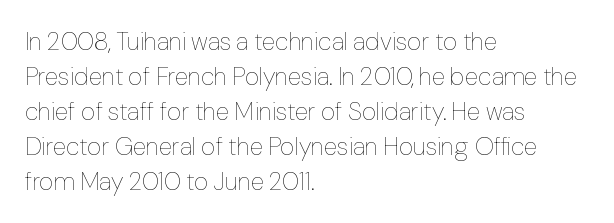
Nobody drew a line under any word here. The passage is arranged the way most books set body copy — flush left. Is the stroke heavy? The answer is a plain regular-or-lighter. Nobody touched the tracking dial on this one. A roman cut, with each character standing at attention. The space between consecutive lines is moderate.
